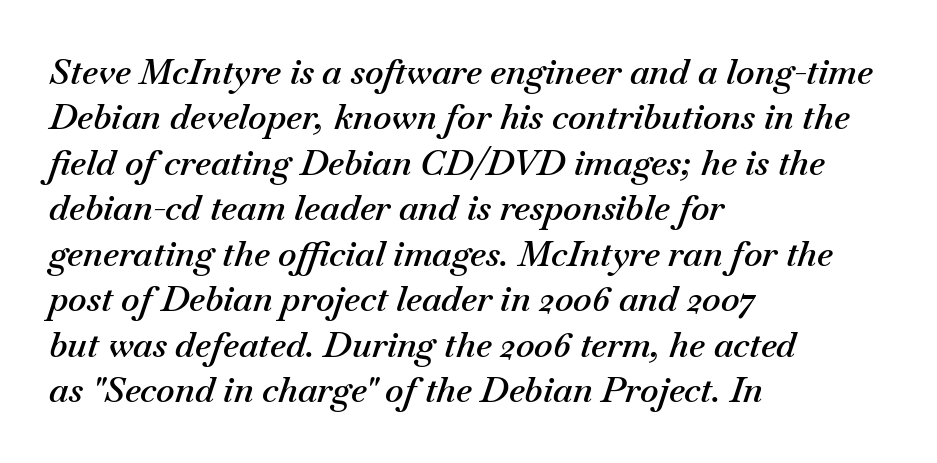
The gap between lines stays unmarked. The face used here is rendered with its standard letterfit. The letters are semibold — heavier than regular but short of a full bold. Typeset ragged right — the left edge is the straight one. Each letter keeps its own natural width here, so spacing adapts to shape. Does the leading feel generous? No, just average.
